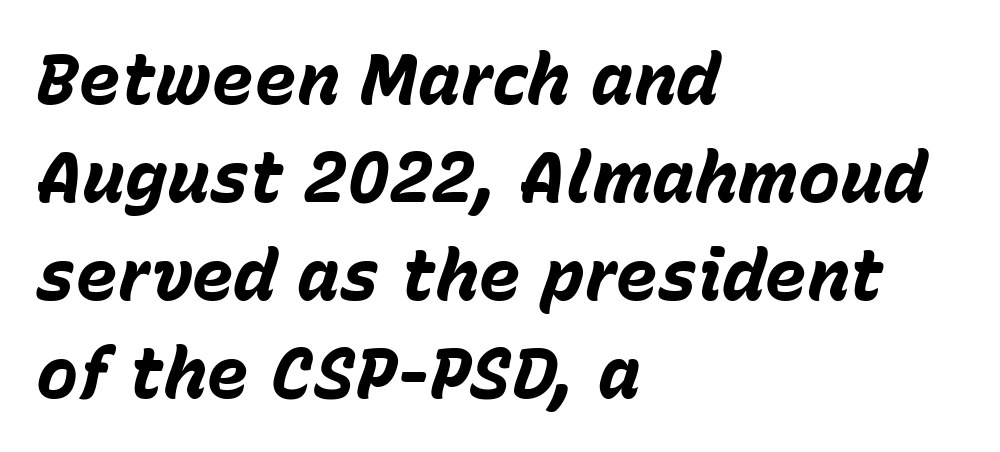
{"italic": "yes", "lean": "right", "slant_degrees": 15, "bold": "yes", "weight": "bold", "width": "normal", "stroke_contrast": "low", "x_height": "medium", "monospaced": "no", "underline": "no", "align": "left", "line_spacing": "normal", "line_spacing_ratio": 1.38, "letter_spacing": "normal", "letter_spacing_em": 0.0, "glyph_px": 71}
